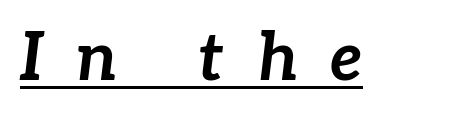
{"italic": "yes", "lean": "right", "slant_degrees": 7, "bold": "yes", "weight": "bold", "width": "normal", "stroke_contrast": "low", "x_height": "medium", "monospaced": "no", "underline": "yes", "letter_spacing": "wide", "letter_spacing_em": 0.49, "glyph_px": 66}
